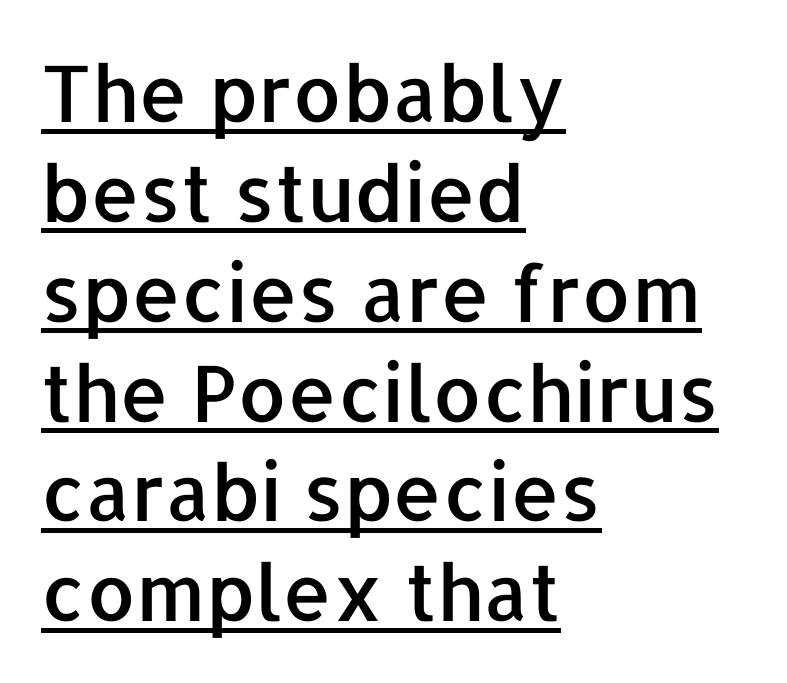
The image shows 78 px sans-serif type, upright; set left-aligned, normal line spacing (1.28x), normal letter spacing, underlined; low stroke contrast and a medium x-height.
